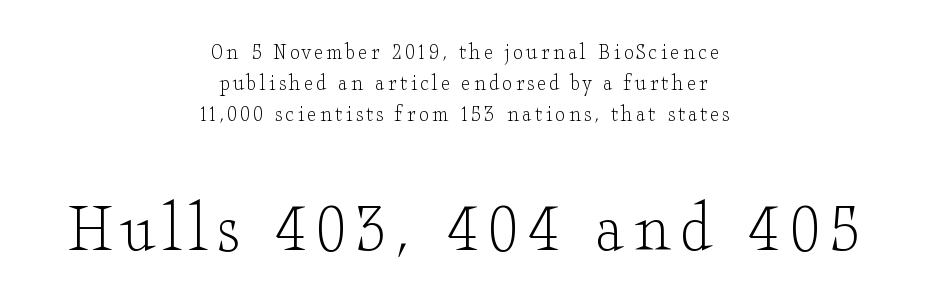
The image shows 72 px light, wide serif type, upright; set centered, normal line spacing (1.3x), not underlined; the second (bottom) block is 3.0x larger; low stroke contrast and a small x-height.
